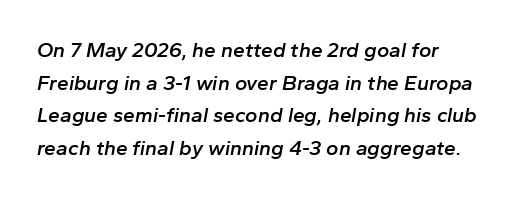
Q: Is the text bold? A: Semi-bold.
Q: Is the text italic (slanted)? A: Yes, it leans right by about 10 degrees.
Q: Is the text underlined? A: No.
Q: How is the paragraph aligned? A: Left-aligned.
Q: Is the spacing between letters normal or unusually wide? A: Normal.
Q: Is the spacing between lines tight, normal or loose? A: Normal.
